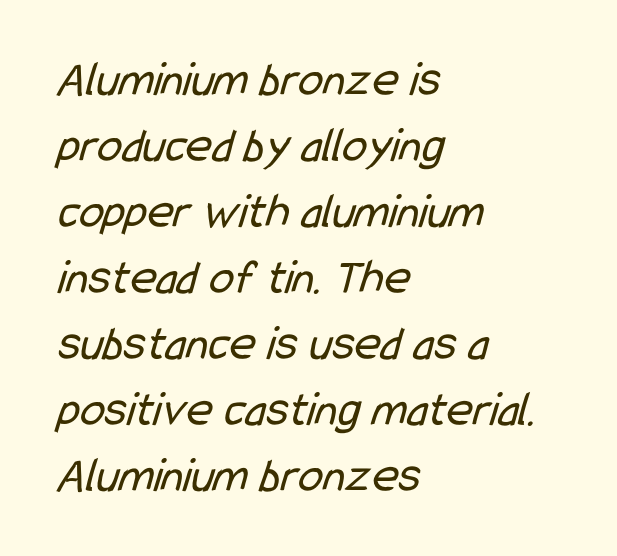
{"serif": "no", "bold": "no", "weight": "regular", "width": "condensed", "stroke_contrast": "low", "x_height": "medium", "monospaced": "no", "underline": "no", "align": "left", "line_spacing": "normal", "line_spacing_ratio": 1.32, "letter_spacing": "normal", "letter_spacing_em": 0.0, "glyph_px": 50}
